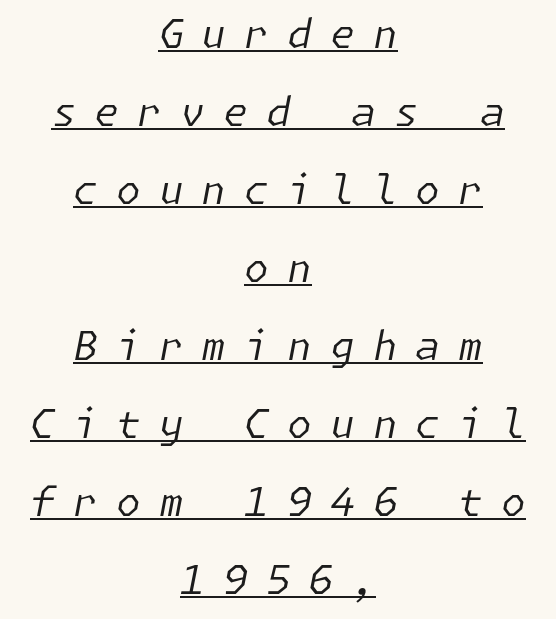
The image shows 40 px regular-weight type, italic (leaning right); set centered, loose line spacing (1.95x), unusually wide letter spacing (+0.45 em), underlined; low stroke contrast and a medium x-height.
